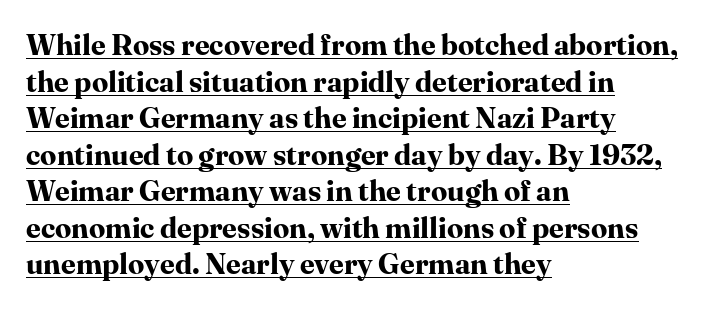
Q: Is the text bold? A: Yes.
Q: Is the text italic (slanted)? A: No, it is upright.
Q: Is the typeface a serif or a sans-serif typeface? A: Serif.
Q: Is the text underlined? A: Yes.
Q: How is the paragraph aligned? A: Left-aligned.
Q: Is the spacing between letters normal or unusually wide? A: Normal.
Q: Is the spacing between lines tight, normal or loose? A: Normal.
Q: Width (condensed, normal, or wide)? A: Normal.
Q: Stroke contrast? A: High.
Q: x-height? A: Medium.
Q: Monospaced? A: No.
